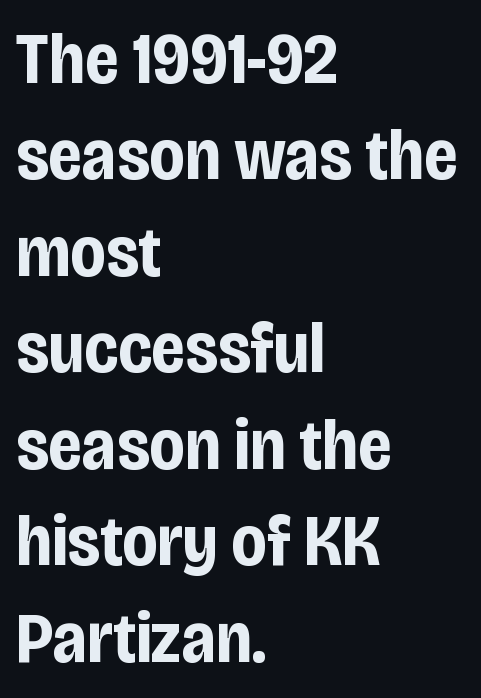
Q: Is the text bold? A: Yes.
Q: Is the text italic (slanted)? A: No, it is upright.
Q: Is the typeface a serif or a sans-serif typeface? A: Sans-serif.
Q: Is the text underlined? A: No.
Q: How is the paragraph aligned? A: Left-aligned.
Q: Is the spacing between letters normal or unusually wide? A: Normal.
Q: Is the spacing between lines tight, normal or loose? A: Normal.
Q: Width (condensed, normal, or wide)? A: Condensed.
Q: Stroke contrast? A: Low.
Q: x-height? A: Large.
Q: Monospaced? A: No.
